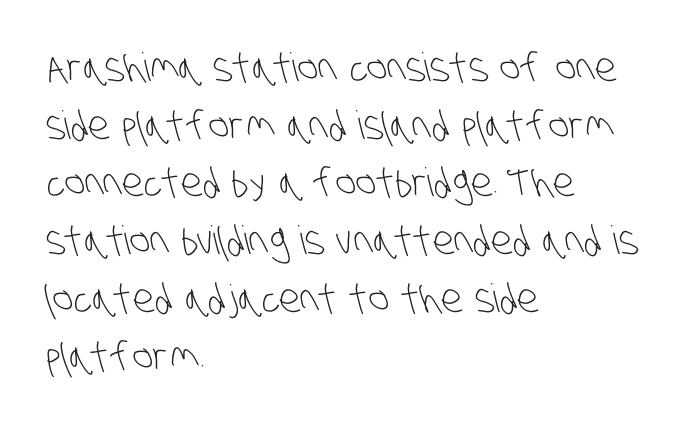
{"serif": "no", "bold": "no", "weight": "light", "width": "condensed", "stroke_contrast": "low", "x_height": "large", "monospaced": "no", "underline": "no", "align": "left", "line_spacing": "normal", "line_spacing_ratio": 1.48, "letter_spacing": "normal", "letter_spacing_em": 0.0, "glyph_px": 39}
